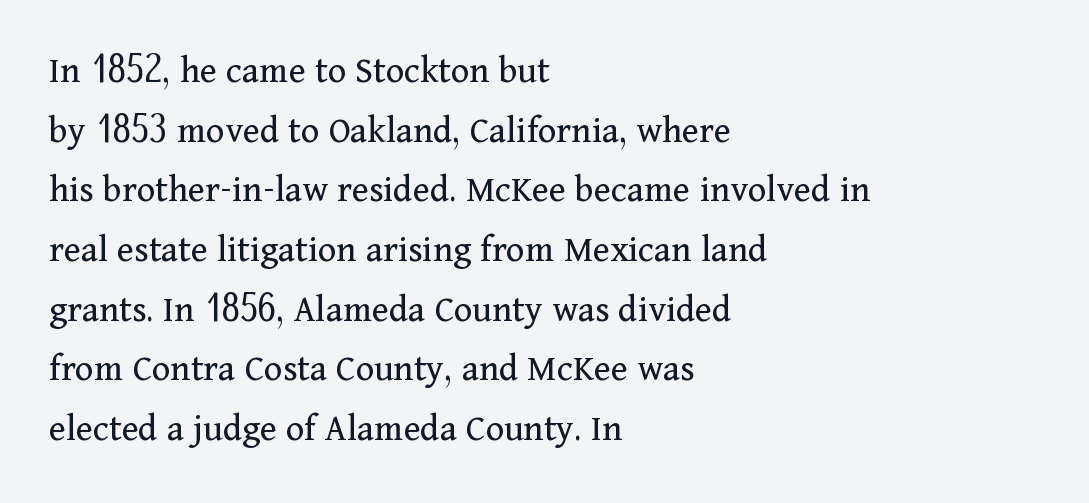
The image shows 39 px regular-weight serif type, upright; set left-aligned, normal line spacing (1.53x), normal letter spacing, not underlined; medium stroke contrast and a medium x-height.
